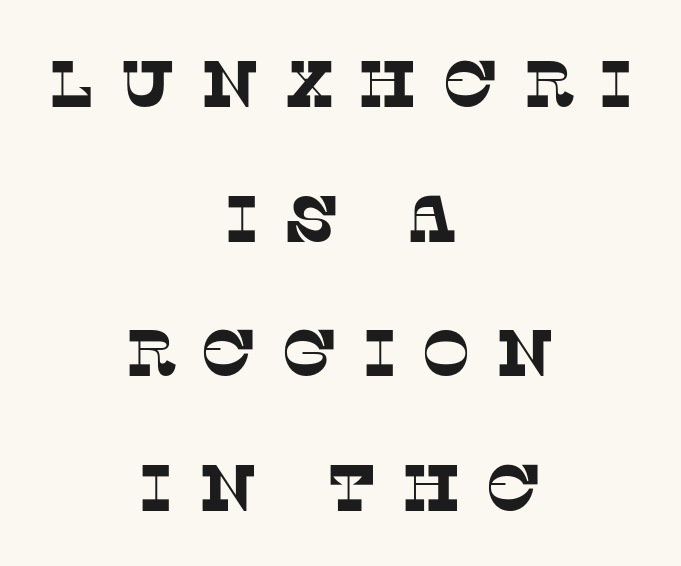
{"serif": "yes", "width": "normal", "stroke_contrast": "low", "x_height": "large", "monospaced": "no", "underline": "no", "align": "center", "line_spacing": "loose", "line_spacing_ratio": 2.04, "letter_spacing": "wide", "letter_spacing_em": 0.36, "glyph_px": 66}
